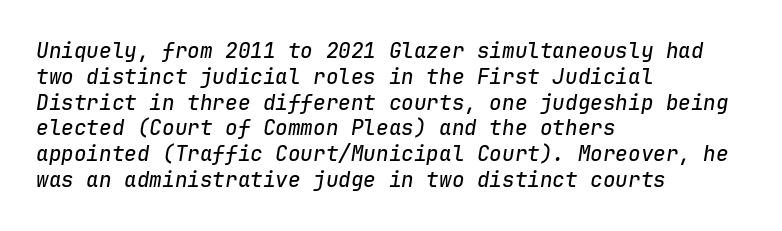
{"italic": "yes", "lean": "right", "slant_degrees": 9, "underline": "no", "align": "left", "line_spacing_ratio": 1.23, "letter_spacing": "normal", "letter_spacing_em": 0.0, "glyph_px": 21}
